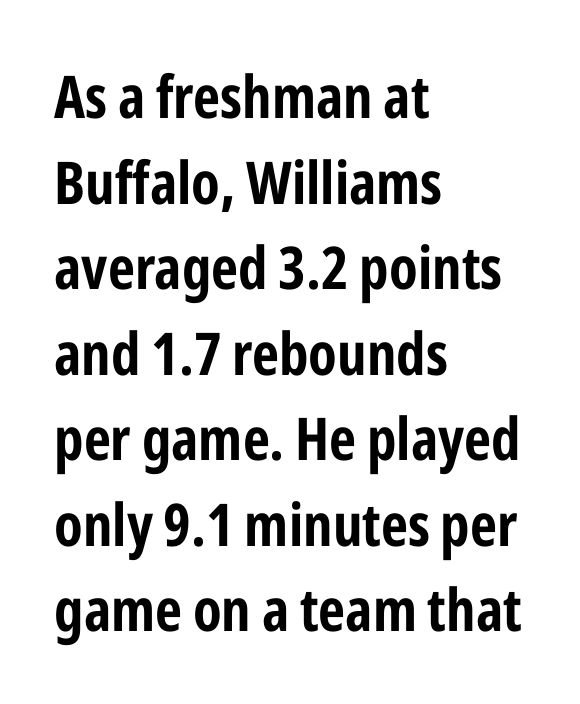
{"serif": "no", "italic": "no", "bold": "yes", "weight": "bold", "width": "condensed", "stroke_contrast": "low", "x_height": "medium", "monospaced": "no", "underline": "no", "align": "left", "line_spacing": "normal", "line_spacing_ratio": 1.45, "letter_spacing": "normal", "letter_spacing_em": 0.0, "glyph_px": 59}
